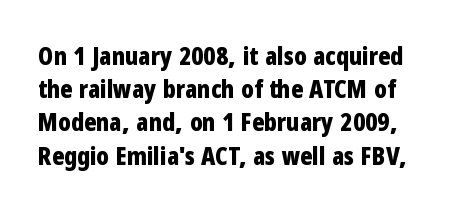
{"italic": "no", "bold": "yes", "underline": "no", "line_spacing": "normal", "line_spacing_ratio": 1.33, "letter_spacing": "normal", "letter_spacing_em": 0.0, "glyph_px": 25}
